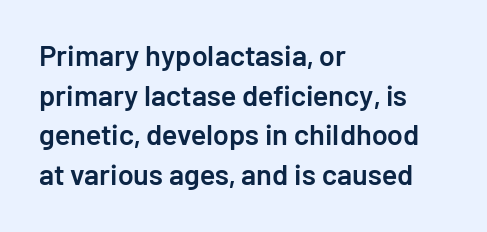
Q: Is the text bold? A: Semi-bold.
Q: Is the text italic (slanted)? A: No, it is upright.
Q: Is the typeface a serif or a sans-serif typeface? A: Sans-serif.
Q: Is the text underlined? A: No.
Q: How is the paragraph aligned? A: Left-aligned.
Q: Is the spacing between letters normal or unusually wide? A: Normal.
Q: Is the spacing between lines tight, normal or loose? A: Normal.
Q: Width (condensed, normal, or wide)? A: Normal.
Q: Stroke contrast? A: Low.
Q: x-height? A: Medium.
Q: Monospaced? A: No.
